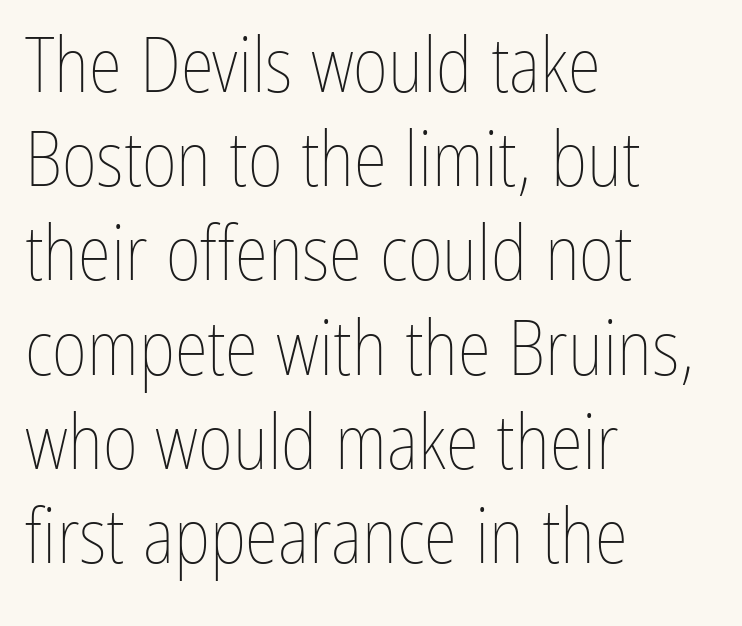
{"italic": "no", "bold": "no", "weight": "thin", "width": "condensed", "stroke_contrast": "low", "x_height": "medium", "monospaced": "no", "underline": "no", "align": "left", "line_spacing_ratio": 1.24, "letter_spacing": "normal", "letter_spacing_em": 0.0, "glyph_px": 76}
